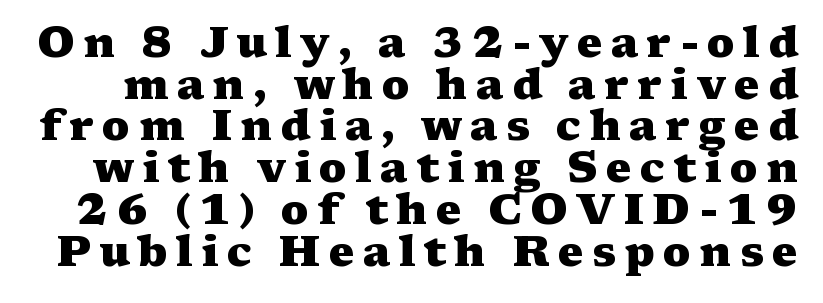
Q: Is the text bold? A: Yes.
Q: Is the text italic (slanted)? A: No, it is upright.
Q: Is the typeface a serif or a sans-serif typeface? A: Serif.
Q: Is the text underlined? A: No.
Q: Is the spacing between lines tight, normal or loose? A: Tight.
Q: Width (condensed, normal, or wide)? A: Wide.
Q: Stroke contrast? A: Medium.
Q: x-height? A: Medium.
Q: Monospaced? A: No.
